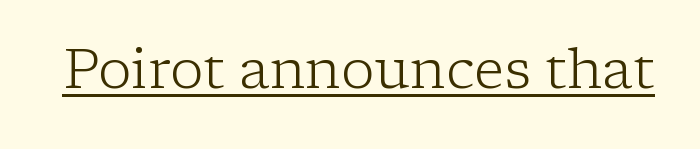
The image shows 56 px light serif type, upright; set normal letter spacing, underlined; low stroke contrast and a medium x-height.
